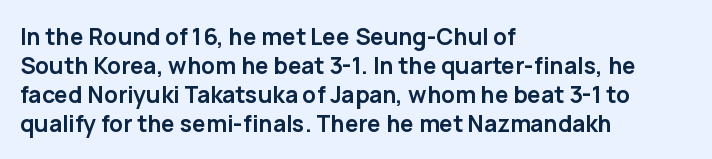
{"italic": "no", "bold": "yes", "underline": "no", "align": "left", "line_spacing": "normal", "line_spacing_ratio": 1.26, "letter_spacing": "normal", "letter_spacing_em": 0.0, "glyph_px": 23}
